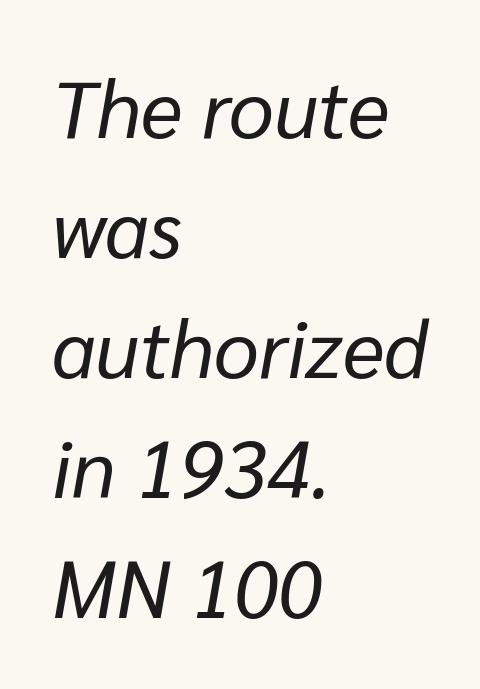
Compared with typical paragraphs, the rows here are spaced about the same. Left-aligned paragraph, ragged on the right. Spacing verdict: proportional, widths tailored to each character. Bold? No — there's no thickening of the strokes. Slanted lettering throughout.
